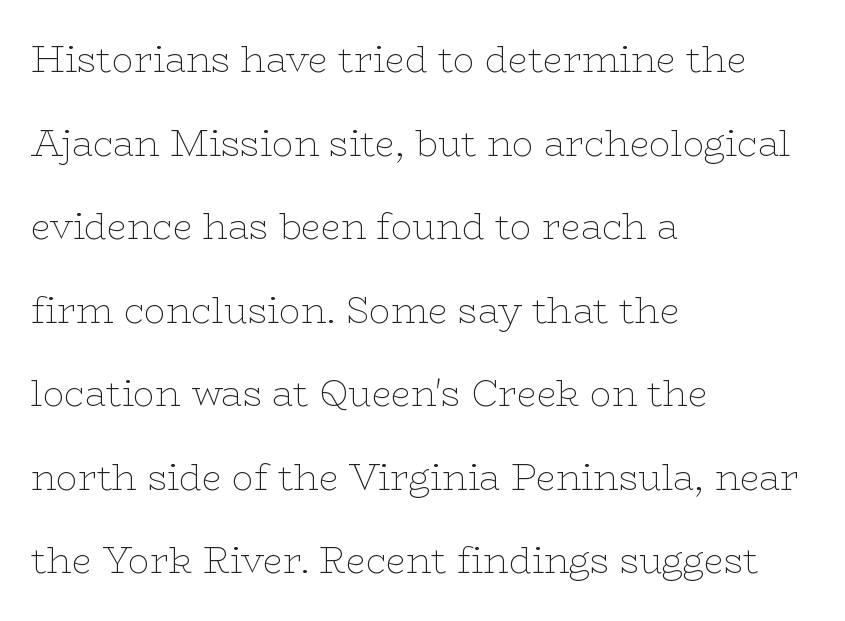
Q: Is the text bold? A: No.
Q: Is the text italic (slanted)? A: No, it is upright.
Q: Is the typeface a serif or a sans-serif typeface? A: Serif.
Q: Is the text underlined? A: No.
Q: How is the paragraph aligned? A: Left-aligned.
Q: Is the spacing between letters normal or unusually wide? A: Normal.
Q: Is the spacing between lines tight, normal or loose? A: Loose.
Q: Width (condensed, normal, or wide)? A: Wide.
Q: Stroke contrast? A: Low.
Q: x-height? A: Medium.
Q: Monospaced? A: No.
